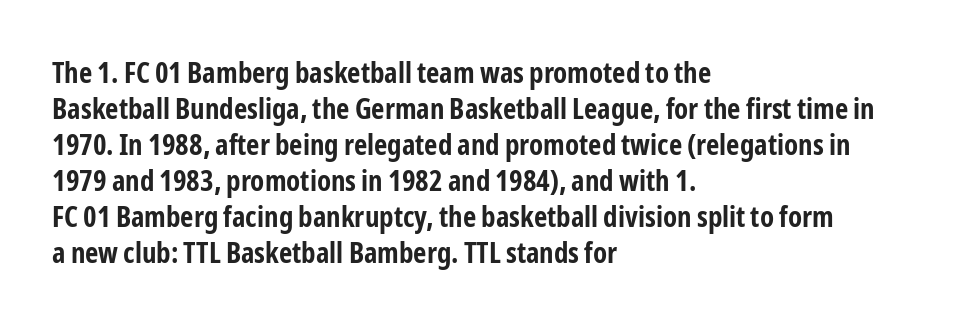
The image shows 29 px bold, condensed sans-serif type, upright; set left-aligned, line spacing 1.24x, normal letter spacing, not underlined; low stroke contrast and a medium x-height.
